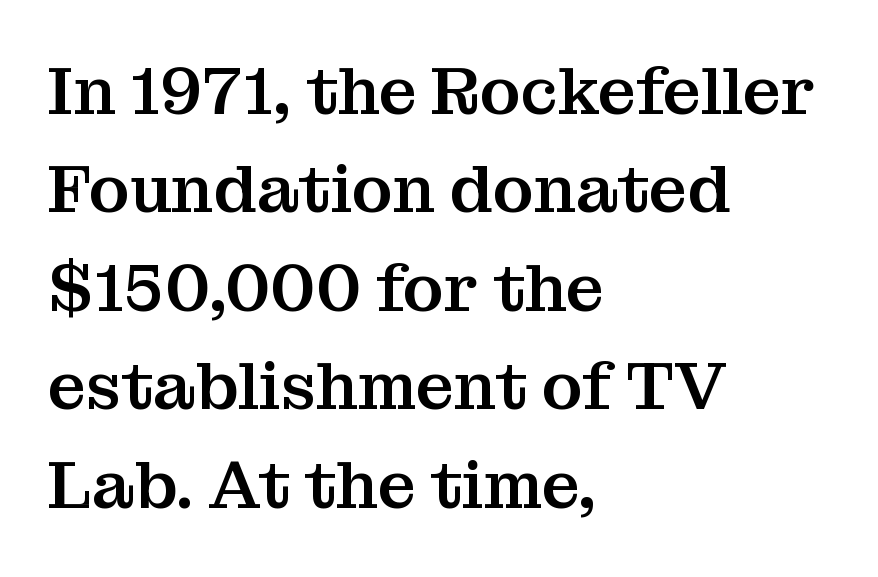
Q: Is the text italic (slanted)? A: No, it is upright.
Q: Is the typeface a serif or a sans-serif typeface? A: Serif.
Q: Is the text underlined? A: No.
Q: How is the paragraph aligned? A: Left-aligned.
Q: Is the spacing between letters normal or unusually wide? A: Normal.
Q: Is the spacing between lines tight, normal or loose? A: Normal.
Q: Width (condensed, normal, or wide)? A: Normal.
Q: Stroke contrast? A: Medium.
Q: x-height? A: Medium.
Q: Monospaced? A: No.
